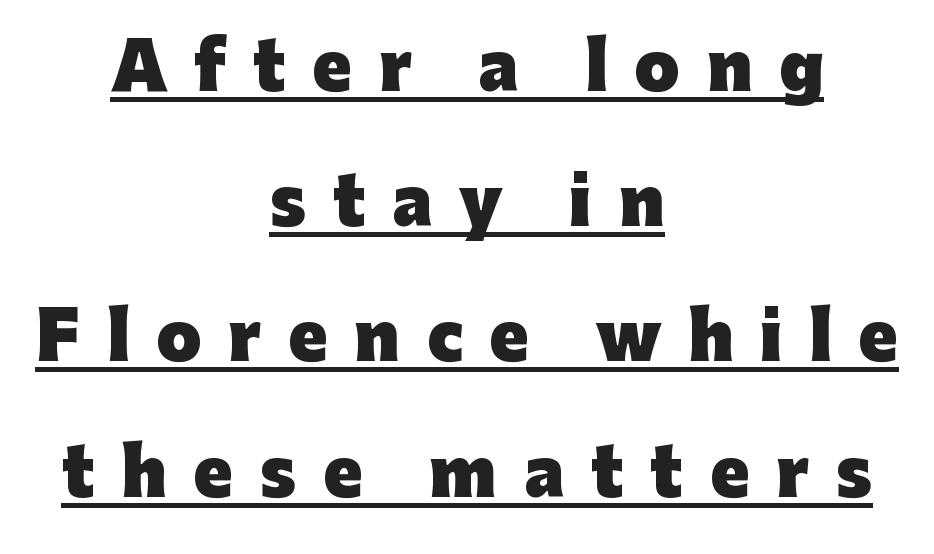
Look at the stroke-to-counter ratio: heavy, a bold. Beneath each row of characters lies a ruled line. Where is the straight margin? There isn't one; the lines are centered. This is sans-serif lettering, the kind often seen on screens and signage. What stands out about the letter spacing? Its width — letters are far apart. What's the leading like? Stretched, with rows far apart.
